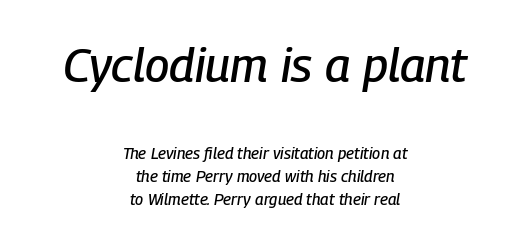
{"italic": "yes", "lean": "right", "slant_degrees": 9, "width": "condensed", "stroke_contrast": "low", "x_height": "medium", "monospaced": "no", "underline": "no", "align": "center", "line_spacing": "normal", "line_spacing_ratio": 1.44, "letter_spacing": "normal", "letter_spacing_em": 0.0, "larger_block": "first", "size_ratio": 3.0, "glyph_px": 48}
